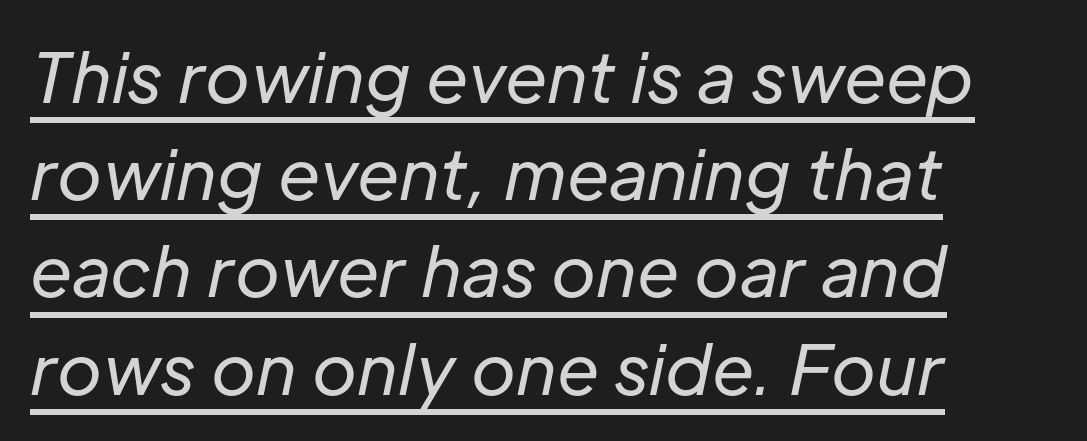
Looks like regular typesetting: each glyph gets only the width it needs. Caption: lettering with a line underneath. The tracking reads as untouched default to a designer's eye. A light-to-regular cut is what we see here. Yep, that's italic — everything's leaning. Teacher's note: observe the even left margin — that is flush-left alignment.
